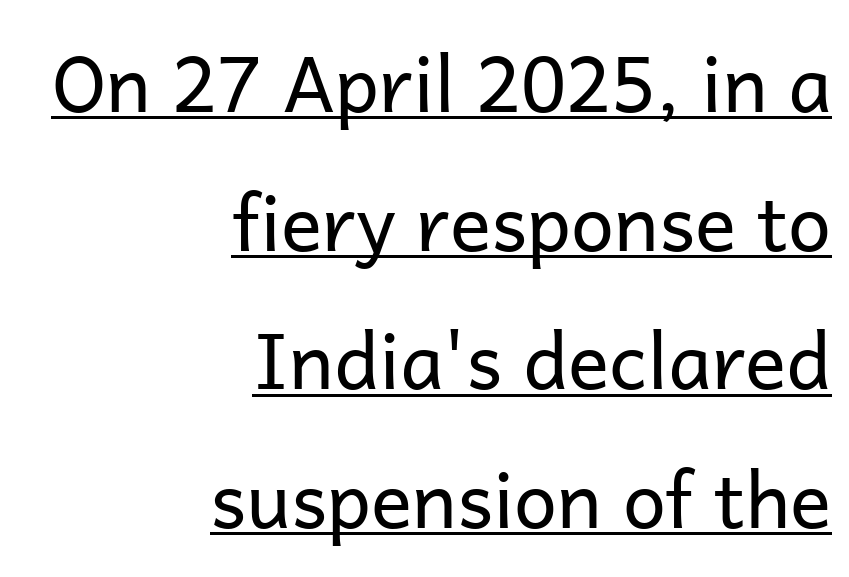
Each letter keeps its own natural width here, so spacing adapts to shape. Designer's note — italics off, roman on. This is sans-serif lettering, the kind often seen on screens and signage. Ink coverage per letter is moderate at most.
